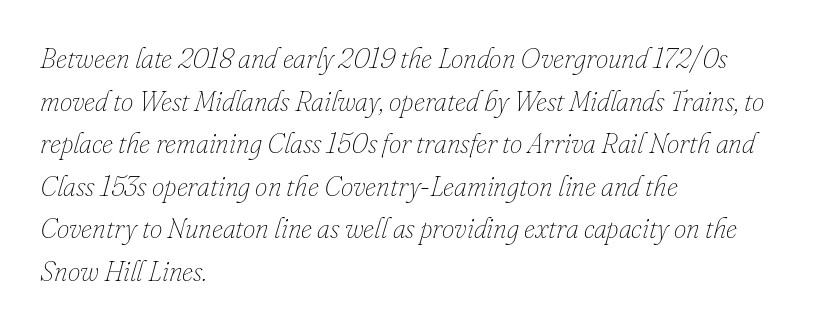
Q: Is the text bold? A: No.
Q: Is the text italic (slanted)? A: Yes, it leans right by about 16 degrees.
Q: Is the text underlined? A: No.
Q: How is the paragraph aligned? A: Left-aligned.
Q: Is the spacing between letters normal or unusually wide? A: Normal.
Q: Is the spacing between lines tight, normal or loose? A: Normal.
Q: Width (condensed, normal, or wide)? A: Normal.
Q: Stroke contrast? A: Low.
Q: x-height? A: Small.
Q: Monospaced? A: No.
